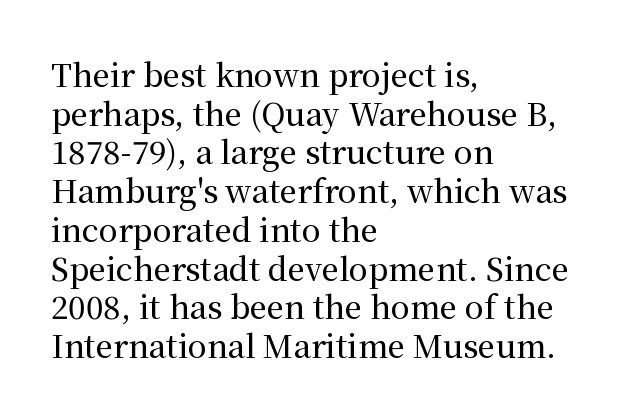
Q: Is the text italic (slanted)? A: No, it is upright.
Q: Is the typeface a serif or a sans-serif typeface? A: Serif.
Q: Is the text underlined? A: No.
Q: How is the paragraph aligned? A: Left-aligned.
Q: Is the spacing between letters normal or unusually wide? A: Normal.
Q: Is the spacing between lines tight, normal or loose? A: Normal.
Q: Width (condensed, normal, or wide)? A: Normal.
Q: Stroke contrast? A: Medium.
Q: x-height? A: Medium.
Q: Monospaced? A: No.
